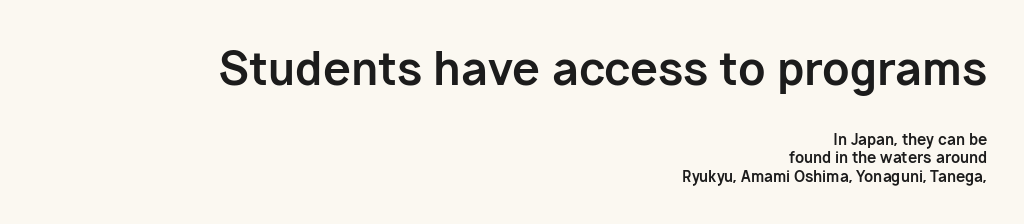
The image shows 45 px bold sans-serif type, upright; set right-aligned, line spacing 1.24x, normal letter spacing, not underlined; the first (top) block is 3.0x larger; low stroke contrast and a medium x-height.
